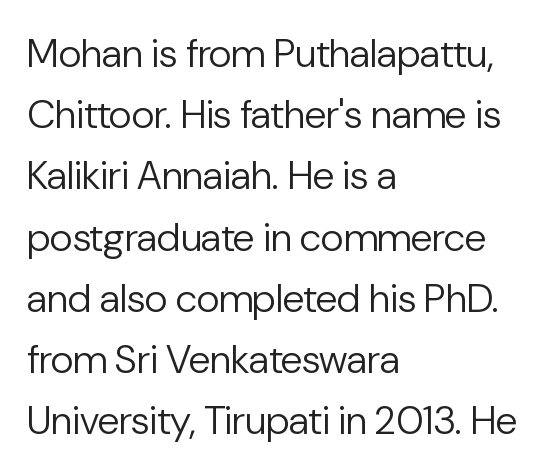
The image shows 40 px regular-weight sans-serif type, upright; set left-aligned, normal line spacing (1.53x), normal letter spacing, not underlined; low stroke contrast and a medium x-height.
